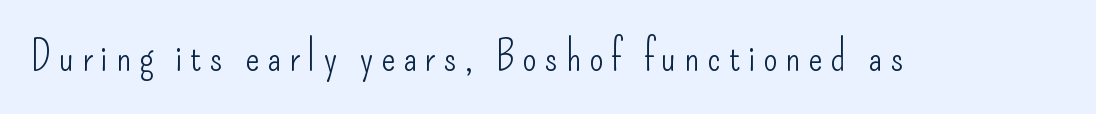
Weight class: somewhere from thin through regular. Note the varied advance widths — an 'i' is clearly narrower than an 'm'. A sans-serif font was chosen for this passage. Anything drawn beneath the words? Only blank space. Vertical strokes here are truly vertical.
